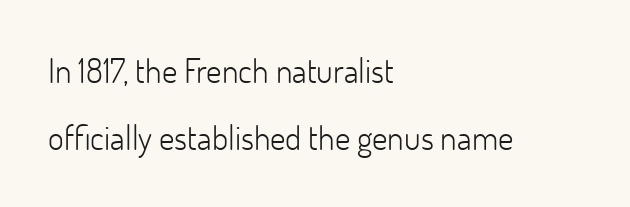
{"serif": "no", "italic": "no", "bold": "no", "weight": "light", "width": "normal", "stroke_contrast": "low", "x_height": "small", "monospaced": "no", "underline": "no", "align": "left", "line_spacing": "loose", "line_spacing_ratio": 1.96, "letter_spacing": "normal", "letter_spacing_em": 0.0, "glyph_px": 34}
